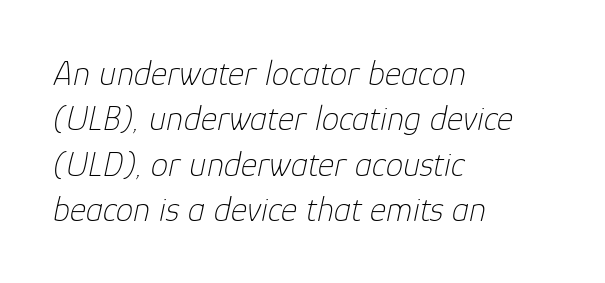
{"italic": "yes", "lean": "right", "slant_degrees": 12, "bold": "no", "weight": "thin", "width": "normal", "stroke_contrast": "low", "x_height": "medium", "monospaced": "no", "underline": "no", "align": "left", "line_spacing": "normal", "line_spacing_ratio": 1.3, "letter_spacing": "normal", "letter_spacing_em": 0.0, "glyph_px": 35}
